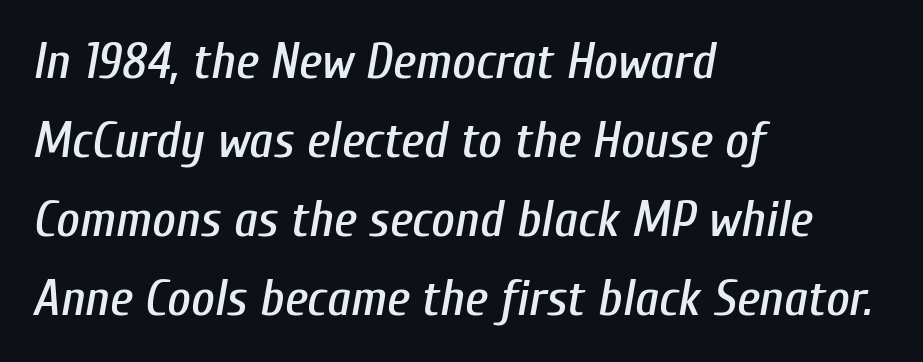
{"italic": "yes", "lean": "right", "slant_degrees": 10, "width": "condensed", "stroke_contrast": "low", "x_height": "medium", "monospaced": "no", "underline": "no", "align": "left", "line_spacing": "normal", "line_spacing_ratio": 1.55, "letter_spacing": "normal", "letter_spacing_em": 0.0, "glyph_px": 51}
